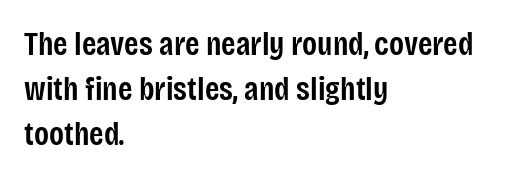
A classic flush-left, rag-right setting is used for this passage. A typesetter would label this face a sans. The rendering uses natural spacing where letterforms have individual widths. Has an underline been added? It has not. The block of text has a typical density, with ordinary space between rows.
